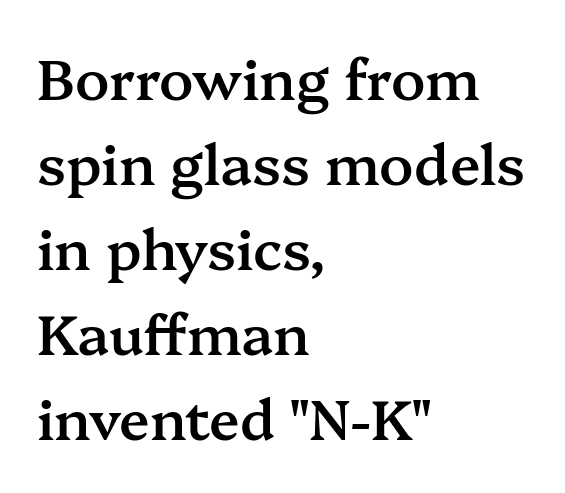
{"serif": "yes", "italic": "no", "bold": "semi", "weight": "semibold", "width": "normal", "stroke_contrast": "medium", "x_height": "medium", "monospaced": "no", "underline": "no", "align": "left", "line_spacing": "normal", "line_spacing_ratio": 1.52, "letter_spacing": "normal", "letter_spacing_em": 0.0, "glyph_px": 56}
